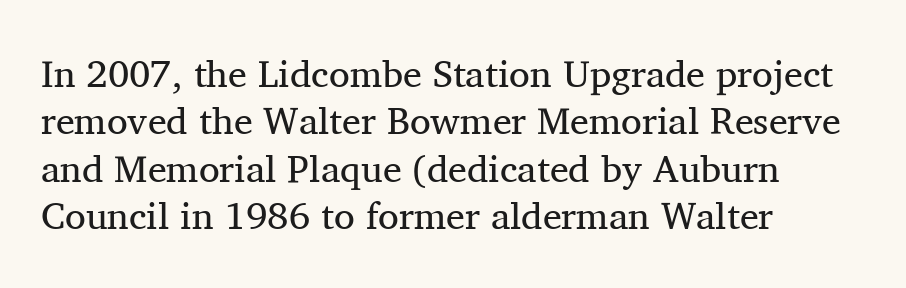
The image shows 38 px regular-weight serif type, upright; set left-aligned, normal line spacing (1.25x), normal letter spacing, not underlined; medium stroke contrast and a medium x-height.
